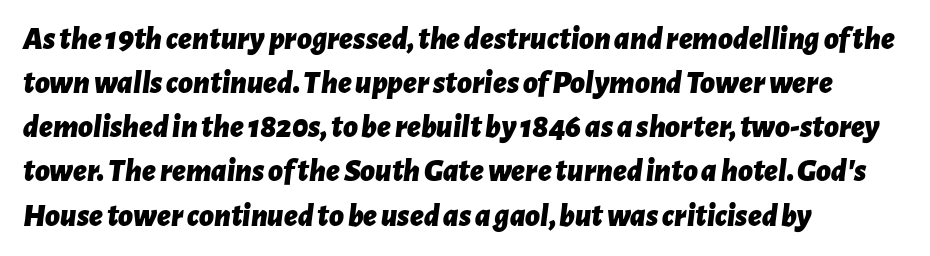
{"italic": "yes", "lean": "right", "slant_degrees": 7, "bold": "yes", "weight": "bold", "width": "normal", "stroke_contrast": "low", "x_height": "medium", "monospaced": "no", "underline": "no", "align": "left", "line_spacing": "normal", "line_spacing_ratio": 1.38, "letter_spacing": "normal", "letter_spacing_em": 0.0, "glyph_px": 32}
